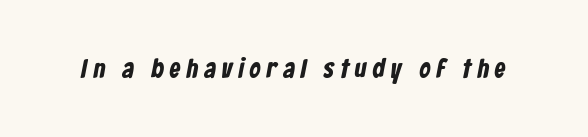
Tracking value appears strongly positive — letters spread wide. The string is rendered with underlining switched off. The sample has been set heavy, in full bold.
